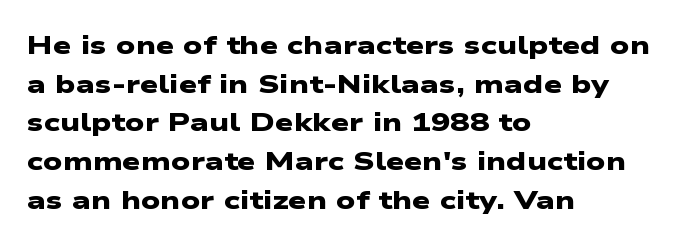
{"bold": "yes", "underline": "no", "align": "left", "line_spacing": "normal", "line_spacing_ratio": 1.49, "letter_spacing": "normal", "letter_spacing_em": 0.0, "glyph_px": 26}
